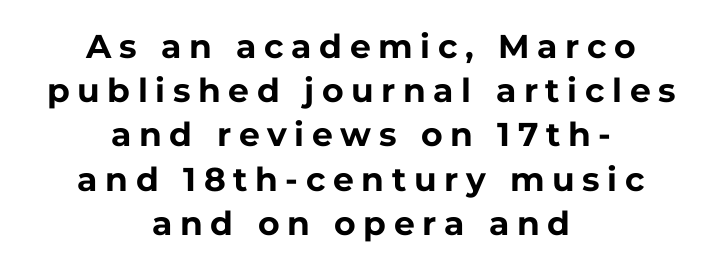
{"serif": "no", "italic": "no", "bold": "yes", "weight": "bold", "width": "normal", "stroke_contrast": "low", "x_height": "medium", "monospaced": "no", "underline": "no", "align": "center", "line_spacing": "normal", "line_spacing_ratio": 1.34, "letter_spacing": "wide", "letter_spacing_em": 0.23, "glyph_px": 33}
